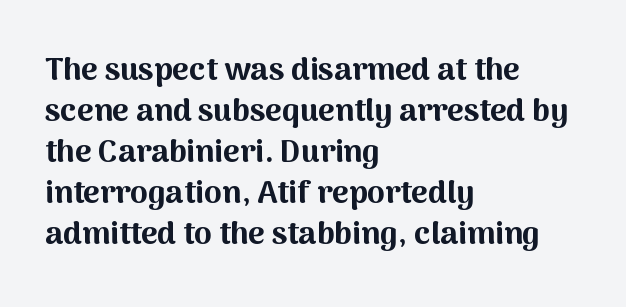
{"serif": "no", "italic": "no", "bold": "yes", "weight": "bold", "width": "normal", "stroke_contrast": "medium", "x_height": "medium", "monospaced": "no", "underline": "no", "align": "left", "line_spacing": "normal", "line_spacing_ratio": 1.28, "letter_spacing": "normal", "letter_spacing_em": 0.0, "glyph_px": 32}
